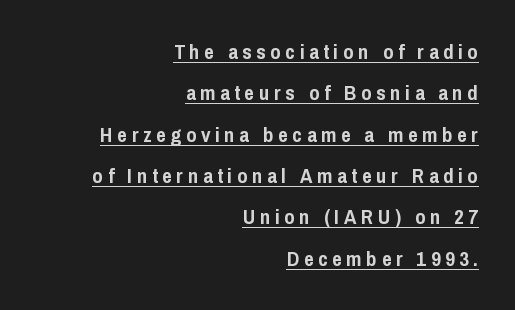
{"italic": "no", "bold": "yes", "underline": "yes", "align": "right", "line_spacing": "loose", "line_spacing_ratio": 1.97, "letter_spacing": "wide", "letter_spacing_em": 0.22, "glyph_px": 21}
